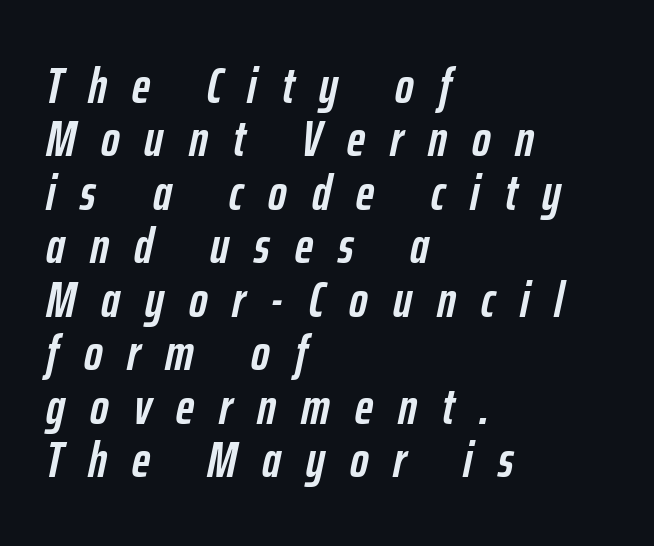
The passage shown stacks its lines with hardly any gap. The letters are spread apart with noticeably loose tracking. The typography opts for an oblique posture over an upright one. This is heavy type, rendered in bold. Just letters on the line, the space beneath them empty. In CSS terms this would be text-align: left.
